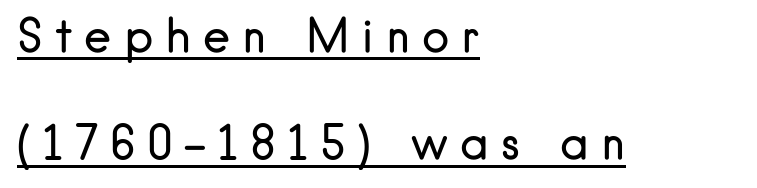
The image shows 46 px regular-weight sans-serif type, upright; set left-aligned, loose line spacing (2.33x), unusually wide letter spacing (+0.26 em), underlined; low stroke contrast and a small x-height.
